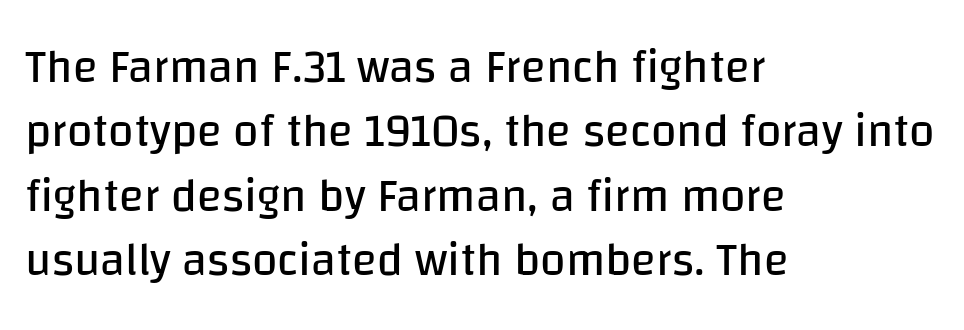
The image shows 46 px regular-weight sans-serif type, upright; set left-aligned, normal line spacing (1.4x), normal letter spacing, not underlined; low stroke contrast and a large x-height.
